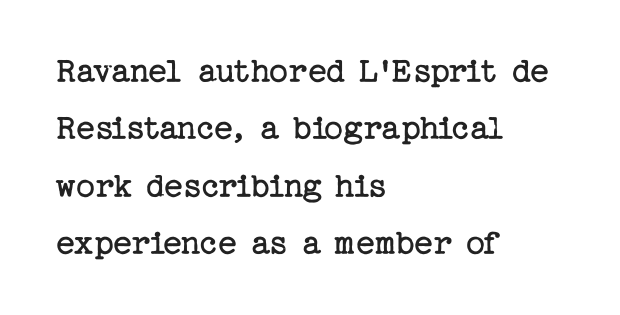
{"serif": "yes", "italic": "no", "bold": "no", "weight": "regular", "width": "normal", "stroke_contrast": "low", "x_height": "medium", "underline": "no", "align": "left", "line_spacing": "normal", "line_spacing_ratio": 1.55, "letter_spacing": "normal", "letter_spacing_em": 0.0, "glyph_px": 37}
